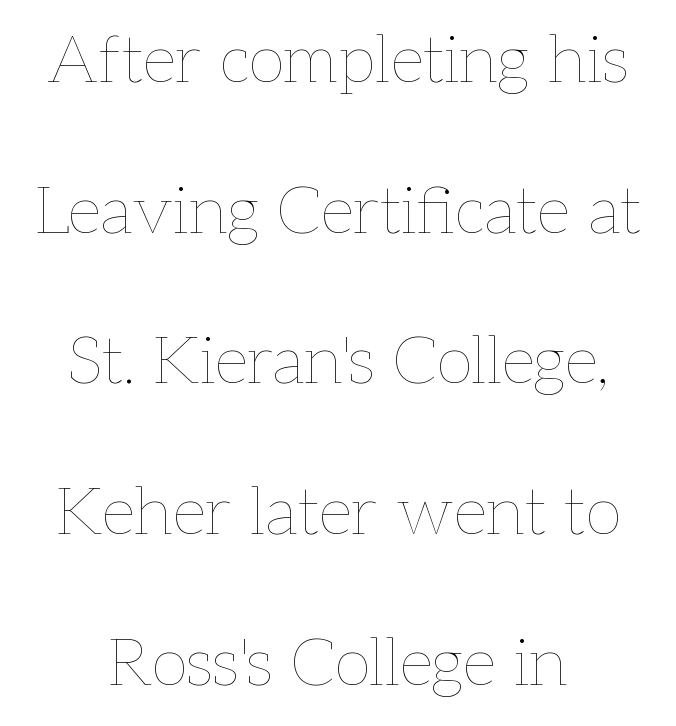
A typesetter would mark this as roman, not italic. The words here are not underlined. Is the type heavy? It reads as light-to-regular instead. Each letter keeps its own natural width here, so spacing adapts to shape. Default kerning and tracking; the words read as compact shapes. This block would shrink considerably if given ordinary leading; it's expanded now.
